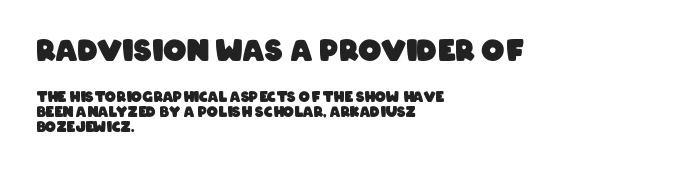
The typesetting leans heavy: a genuine bold. Only glyphs here, with clear space below each row. Look at the bottom of the vertical strokes: they stop flat, with no serifs. Here the glyphs are tracked normally, forming tight word shapes.
